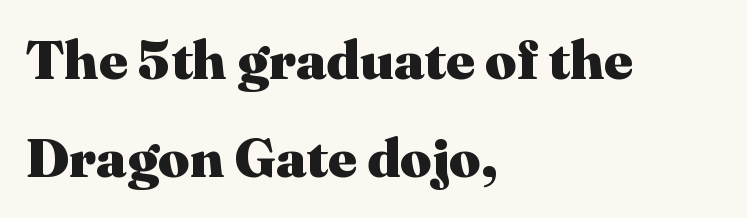
The image shows 55 px heavy serif type, upright; set left-aligned, line spacing 1.79x, normal letter spacing, not underlined; medium stroke contrast and a medium x-height.
